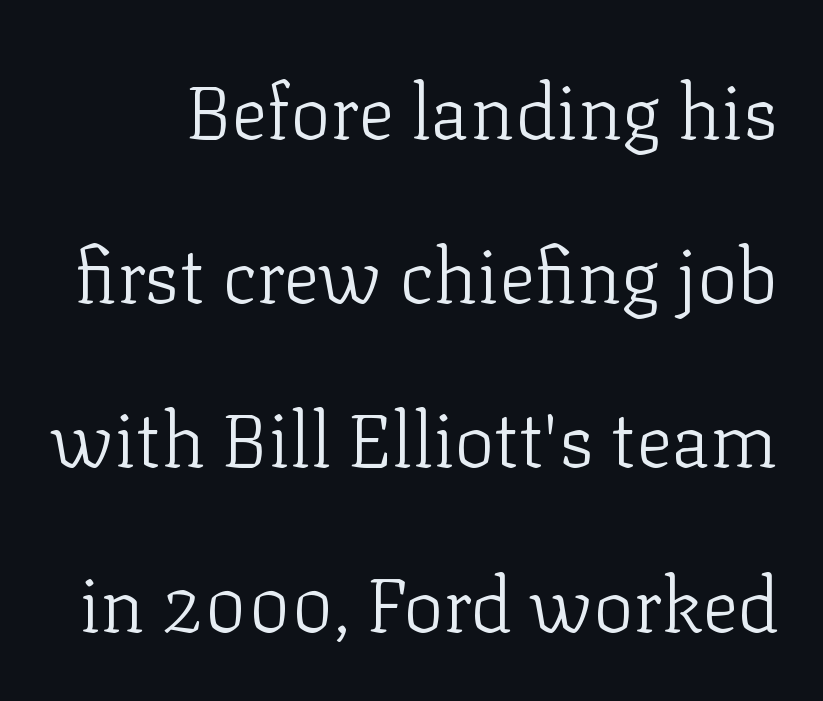
{"serif": "yes", "italic": "no", "bold": "no", "weight": "light", "width": "normal", "stroke_contrast": "low", "x_height": "medium", "monospaced": "no", "underline": "no", "line_spacing": "loose", "line_spacing_ratio": 2.19, "letter_spacing": "normal", "letter_spacing_em": 0.0, "glyph_px": 75}
